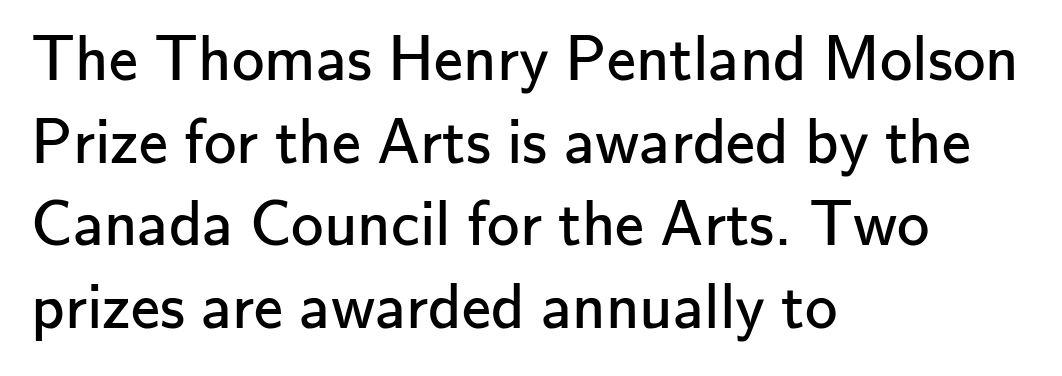
Typographically, this falls in the sans-serif category. Only glyphs here, with clear space below each row. Normally led — the rows are evenly, conventionally spaced. Heft: none added — not bold. A typesetter would mark this as roman, not italic. Alignment: flush left.
